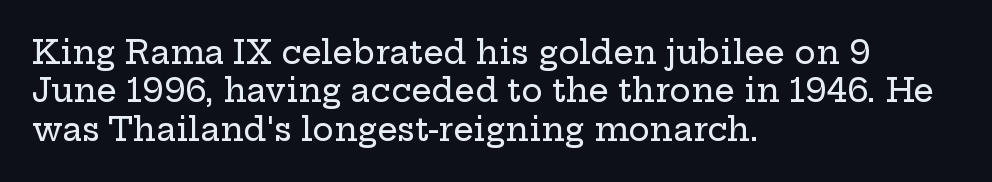
The face used here is rendered with its standard letterfit. The lines in this sample share a left origin and differ only in where they stop. Observe the serifs anchoring each vertical stroke in this sample. The zone under the glyphs is completely vacant. Posture: upright roman.
